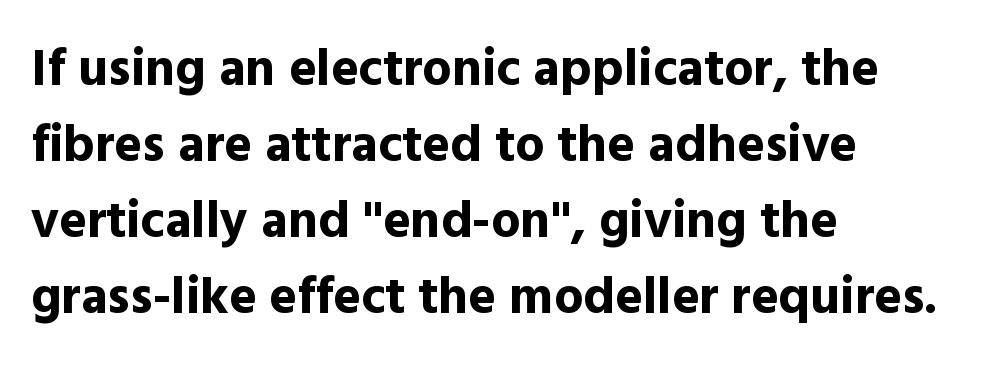
Q: Is the text bold? A: Yes.
Q: Is the text italic (slanted)? A: No, it is upright.
Q: Is the typeface a serif or a sans-serif typeface? A: Sans-serif.
Q: Is the text underlined? A: No.
Q: How is the paragraph aligned? A: Left-aligned.
Q: Is the spacing between letters normal or unusually wide? A: Normal.
Q: Is the spacing between lines tight, normal or loose? A: Normal.
Q: Width (condensed, normal, or wide)? A: Normal.
Q: x-height? A: Medium.
Q: Monospaced? A: No.
